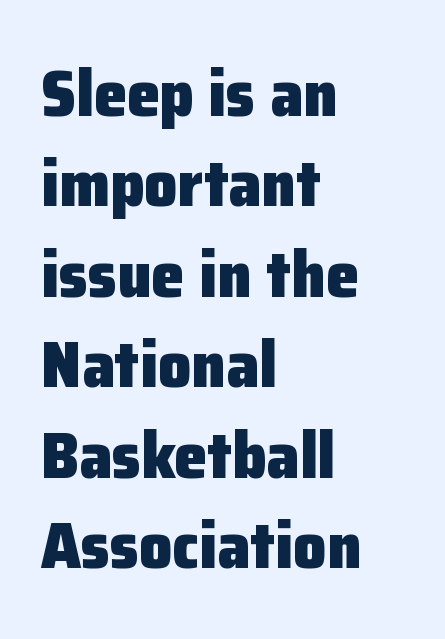
Think of a printed novel: that variable character pitch is what you see here. Characters follow at the spacing the type designer built in. The rendering uses a moderate line-height, typical for paragraphs. The characters look thick and weighty, a clear bold.
